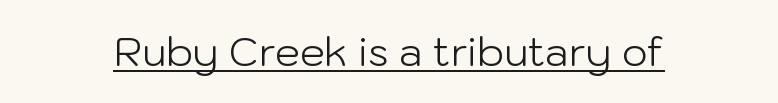
Q: Is the text bold? A: No.
Q: Is the text italic (slanted)? A: No, it is upright.
Q: Is the typeface a serif or a sans-serif typeface? A: Sans-serif.
Q: Is the text underlined? A: Yes.
Q: Is the spacing between letters normal or unusually wide? A: Normal.
Q: Width (condensed, normal, or wide)? A: Normal.
Q: Stroke contrast? A: Low.
Q: x-height? A: Medium.
Q: Monospaced? A: No.
